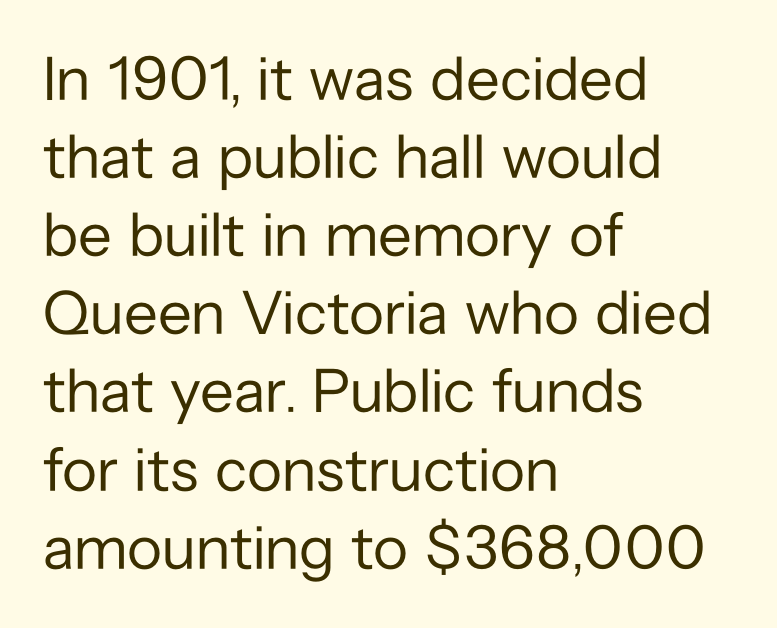
{"serif": "no", "italic": "no", "bold": "no", "weight": "regular", "width": "normal", "stroke_contrast": "low", "x_height": "medium", "monospaced": "no", "underline": "no", "align": "left", "line_spacing": "normal", "line_spacing_ratio": 1.26, "letter_spacing": "normal", "letter_spacing_em": 0.0, "glyph_px": 62}
